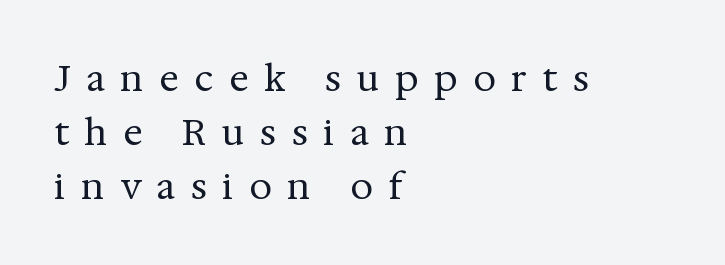
{"serif": "yes", "italic": "no", "bold": "no", "weight": "regular", "width": "normal", "stroke_contrast": "medium", "x_height": "medium", "monospaced": "no", "underline": "no", "align": "left", "line_spacing": "normal", "line_spacing_ratio": 1.5, "letter_spacing": "wide", "letter_spacing_em": 0.44, "glyph_px": 36}
